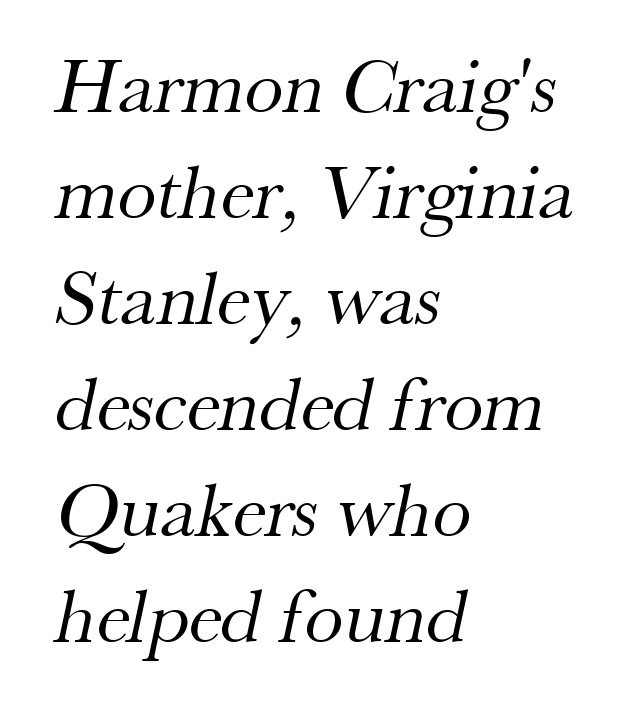
Q: Is the text bold? A: No.
Q: Is the typeface a serif or a sans-serif typeface? A: Serif.
Q: Is the text underlined? A: No.
Q: How is the paragraph aligned? A: Left-aligned.
Q: Is the spacing between letters normal or unusually wide? A: Normal.
Q: Is the spacing between lines tight, normal or loose? A: Normal.
Q: Width (condensed, normal, or wide)? A: Normal.
Q: Stroke contrast? A: Medium.
Q: x-height? A: Small.
Q: Monospaced? A: No.
